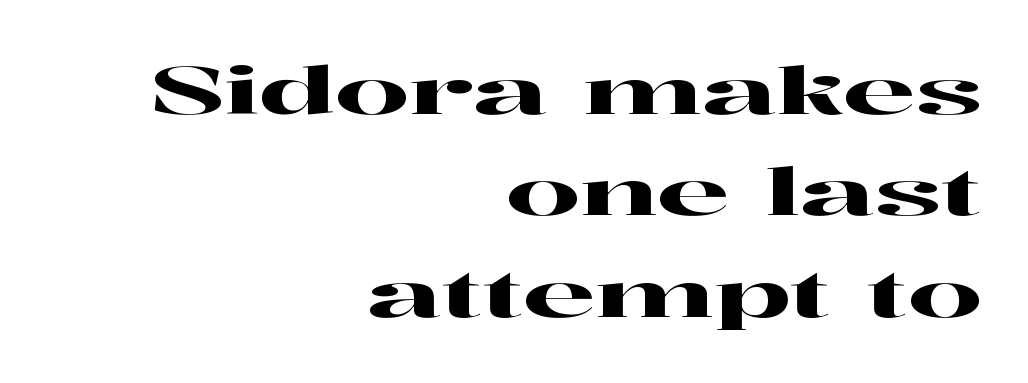
This sample has the flowing, uneven cadence of proportional lettering. The gap between lines stays unmarked. The ragged edge is on the left, which tells us the setting is flush right. Words appear dense and cohesive because spacing is normal.
